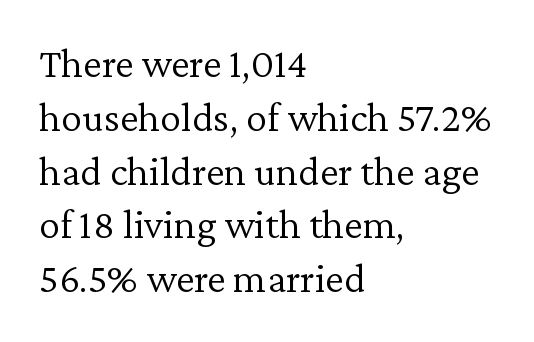
The image shows 42 px light serif type, upright; set left-aligned, normal line spacing (1.28x), normal letter spacing, not underlined; low stroke contrast and a medium x-height.
